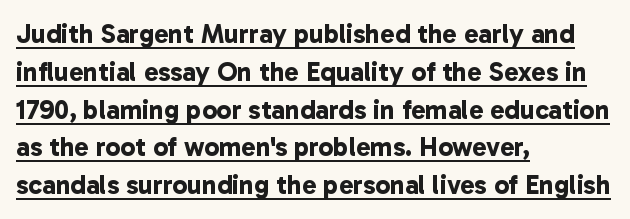
Q: Is the text bold? A: Yes.
Q: Is the text underlined? A: Yes.
Q: How is the paragraph aligned? A: Left-aligned.
Q: Is the spacing between letters normal or unusually wide? A: Normal.
Q: Is the spacing between lines tight, normal or loose? A: Normal.
